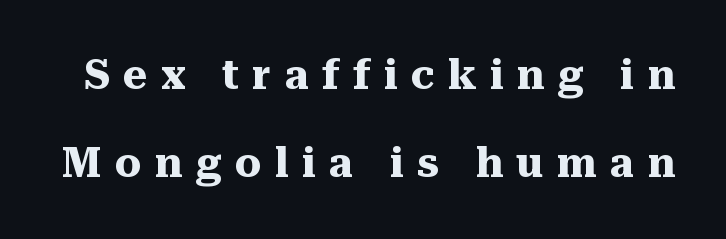
Q: Is the text bold? A: Yes.
Q: Is the text italic (slanted)? A: No, it is upright.
Q: Is the typeface a serif or a sans-serif typeface? A: Serif.
Q: Is the text underlined? A: No.
Q: Is the spacing between letters normal or unusually wide? A: Unusually wide.
Q: Is the spacing between lines tight, normal or loose? A: Loose.
Q: Width (condensed, normal, or wide)? A: Normal.
Q: Stroke contrast? A: Medium.
Q: x-height? A: Medium.
Q: Monospaced? A: No.
